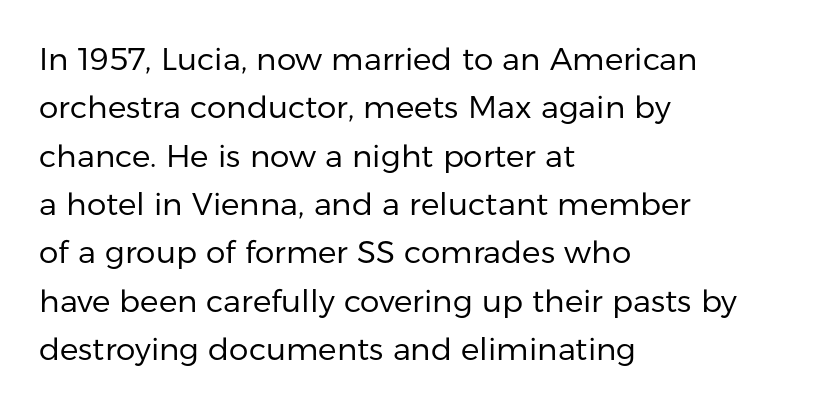
Q: Is the text bold? A: No.
Q: Is the text italic (slanted)? A: No, it is upright.
Q: Is the typeface a serif or a sans-serif typeface? A: Sans-serif.
Q: Is the text underlined? A: No.
Q: How is the paragraph aligned? A: Left-aligned.
Q: Is the spacing between letters normal or unusually wide? A: Normal.
Q: Is the spacing between lines tight, normal or loose? A: Normal.
Q: Width (condensed, normal, or wide)? A: Normal.
Q: Stroke contrast? A: Low.
Q: x-height? A: Medium.
Q: Monospaced? A: No.
